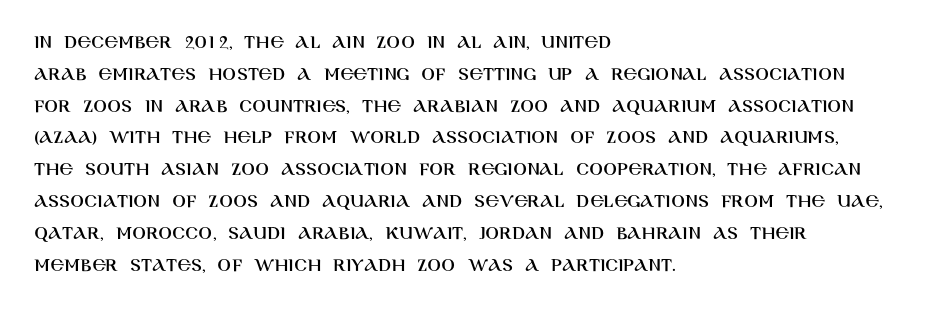
Q: Is the text italic (slanted)? A: No, it is upright.
Q: Is the text underlined? A: No.
Q: How is the paragraph aligned? A: Left-aligned.
Q: Is the spacing between letters normal or unusually wide? A: Normal.
Q: Is the spacing between lines tight, normal or loose? A: Normal.
